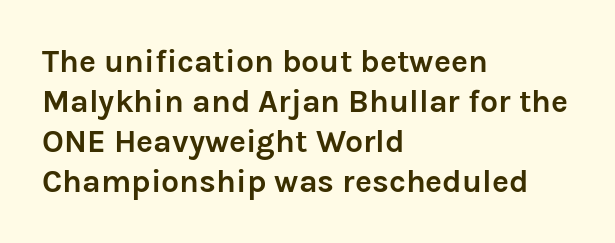
Q: Is the text bold? A: Yes.
Q: Is the text italic (slanted)? A: No, it is upright.
Q: Is the typeface a serif or a sans-serif typeface? A: Sans-serif.
Q: Is the text underlined? A: No.
Q: How is the paragraph aligned? A: Left-aligned.
Q: Is the spacing between letters normal or unusually wide? A: Normal.
Q: Is the spacing between lines tight, normal or loose? A: Normal.
Q: Width (condensed, normal, or wide)? A: Normal.
Q: Stroke contrast? A: Low.
Q: x-height? A: Medium.
Q: Monospaced? A: No.
